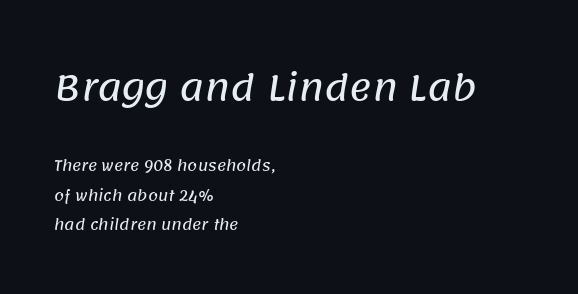
Q: Is the typeface a serif or a sans-serif typeface? A: Sans-serif.
Q: Is the text underlined? A: No.
Q: How is the paragraph aligned? A: Left-aligned.
Q: Is the spacing between letters normal or unusually wide? A: Normal.
Q: Is the spacing between lines tight, normal or loose? A: Loose.
Q: Which block of text is set in a larger size, the first (top) or the second (bottom)? A: The first (top) one.
Q: Width (condensed, normal, or wide)? A: Normal.
Q: Stroke contrast? A: Low.
Q: x-height? A: Large.
Q: Monospaced? A: No.
